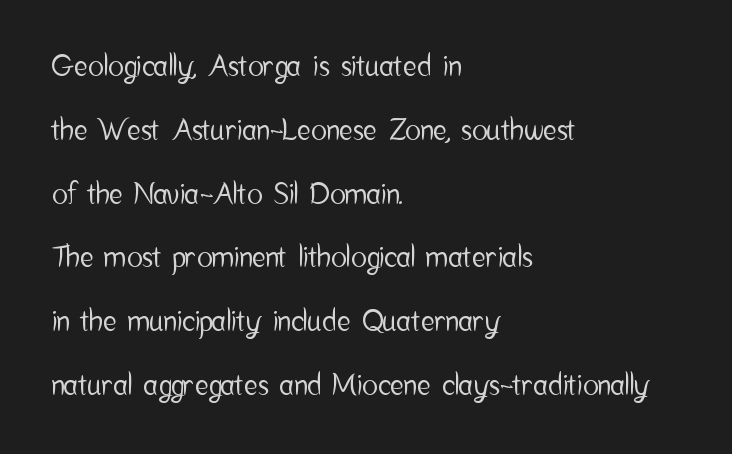
Line beginnings align vertically; line endings do not. No extra tracking has been applied to these lines. The strip under each line holds only bare page. Note: no serifs on the glyphs.
